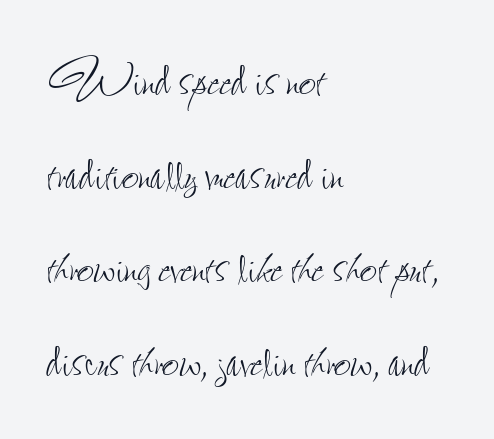
The image shows 60 px thin, condensed type; set left-aligned, normal line spacing (1.56x), normal letter spacing, not underlined; low stroke contrast and a small x-height.
